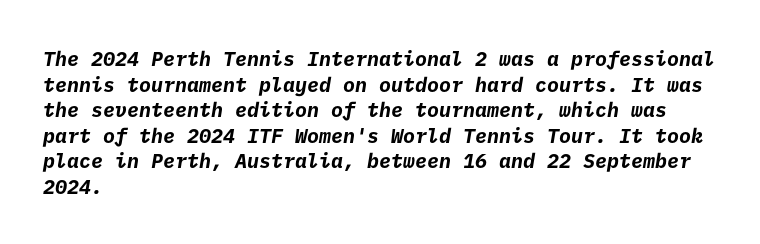
Check under the words: just untouched page. Each word holds together tightly as a unit, with standard inter-letter gaps. Its strokes are broad and dark, the hallmark of bold type. The designer left line spacing at the default. The passage is arranged the way most books set body copy — flush left.
